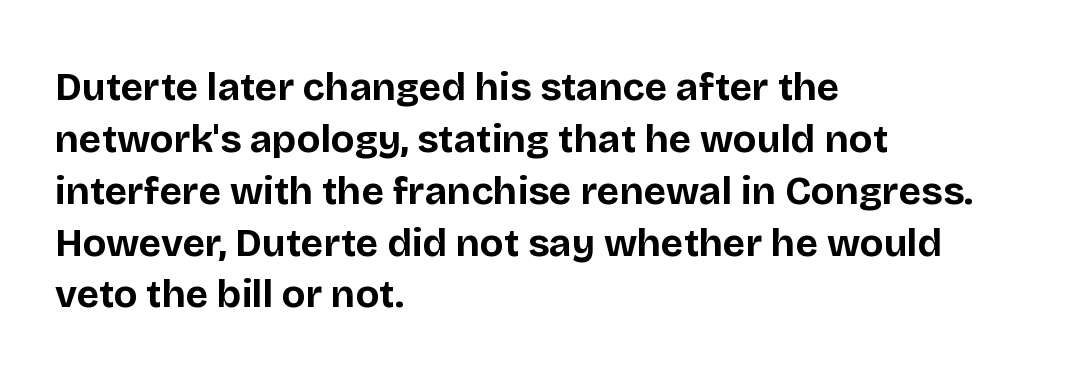
Interline gaps are of average width in this sample. Is the type bold? Yes — the strokes are clearly thick and heavy. Do the letters lean? They stand straight. No word sits above an underline. Here the designer chose a conventional face with non-uniform glyph widths. The text was rendered using a sans face with plain stroke endings.
